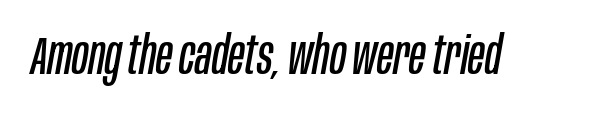
{"italic": "yes", "lean": "right", "slant_degrees": 10, "bold": "no", "weight": "regular", "width": "condensed", "stroke_contrast": "low", "x_height": "large", "monospaced": "no", "underline": "no", "letter_spacing": "normal", "letter_spacing_em": 0.0, "glyph_px": 53}
